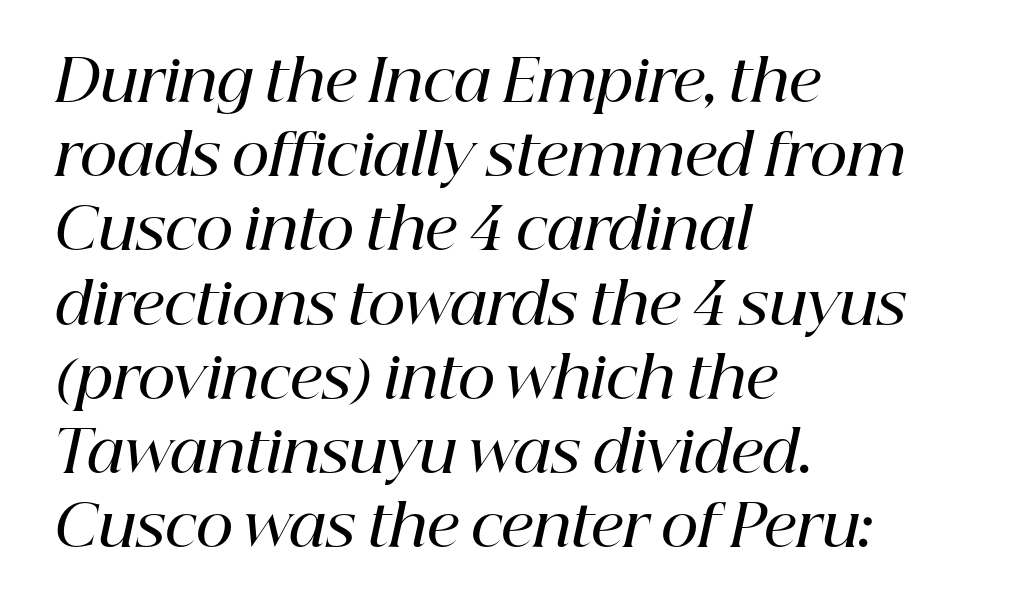
Interline gaps are of average width in this sample. Casual observation: everything's shoved over to the left. Stems and bowls a touch heavier than normal — semibold. Check under the words: just untouched page. The letters advance in unequal steps, a hallmark of proportional type. The rendering keeps characters at their native spacing.
